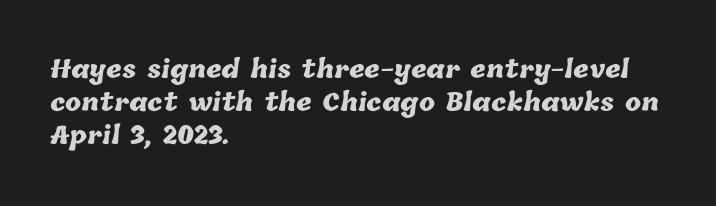
Short note: letters normally spaced. Interline gaps are of average width in this sample. Weight check: bold — yes, fully. Descenders are the only things crossing below the line.
